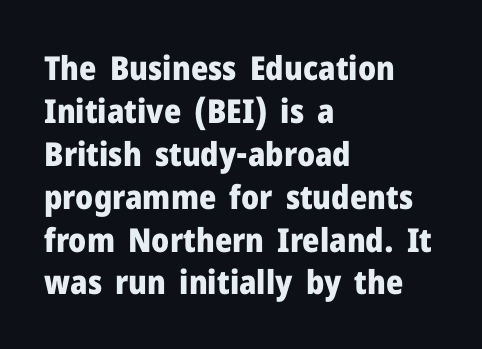
The rendering shows plain stroke endings on the letterforms — a sans-serif design. Horizontal alignment here is leftward, the default for most running prose. In terms of posture, this sample is upright. Successive baselines arrive at the customary interval. The letters advance in unequal steps, a hallmark of proportional type.
